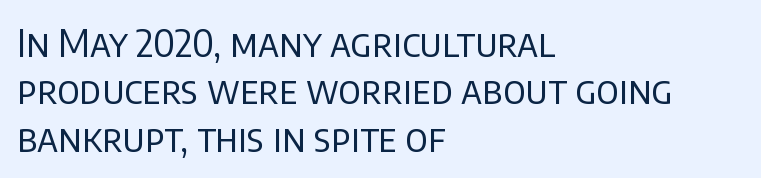
The typesetting does not lean heavy: it is not bold. The setting favours the left margin, as ordinary paragraphs usually do. Vertical strokes here are truly vertical. These lines sit exactly where default settings would place them.
